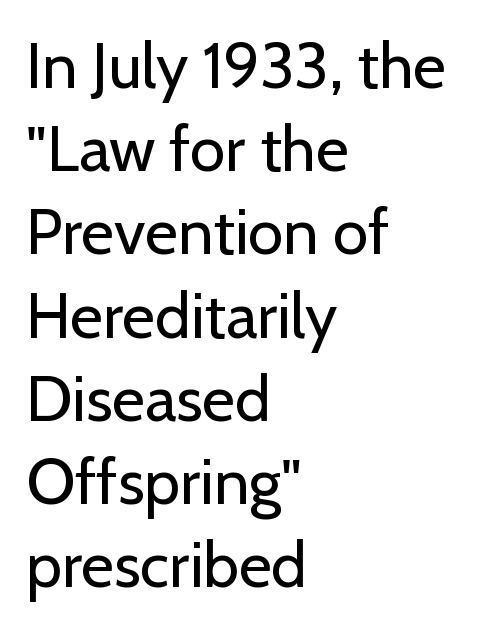
The image shows 64 px regular-weight sans-serif type, upright; set left-aligned, normal line spacing (1.3x), normal letter spacing, not underlined; low stroke contrast and a medium x-height.
